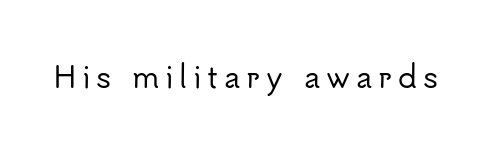
{"serif": "no", "italic": "no", "width": "normal", "stroke_contrast": "low", "x_height": "small", "monospaced": "no", "underline": "no", "letter_spacing": "wide", "letter_spacing_em": 0.2, "glyph_px": 29}
